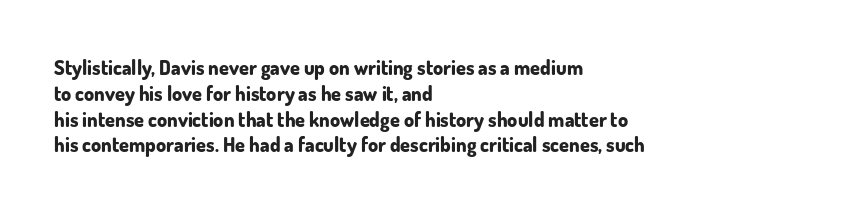
The image shows 20 px bold type, upright; set left-aligned, normal line spacing (1.29x), normal letter spacing, not underlined.
